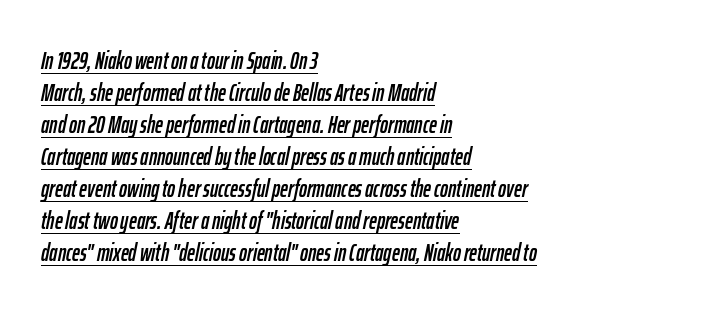
The image shows 24 px text type, italic (leaning right); set left-aligned, normal line spacing (1.33x), normal letter spacing, underlined.
